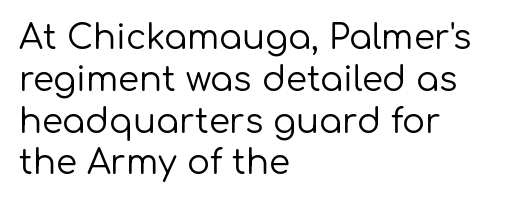
The image shows 34 px regular-weight sans-serif type, upright; set left-aligned, line spacing 1.23x, normal letter spacing, not underlined; low stroke contrast and a medium x-height.
